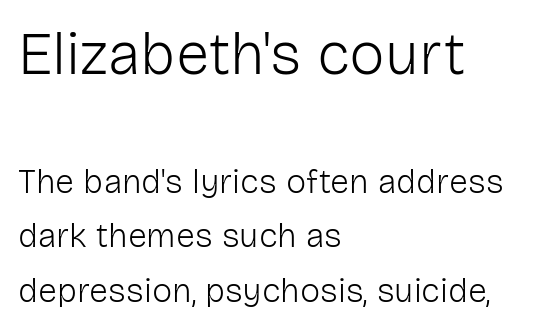
{"serif": "no", "italic": "no", "bold": "no", "weight": "light", "width": "normal", "stroke_contrast": "low", "x_height": "medium", "monospaced": "no", "underline": "no", "align": "left", "line_spacing": "normal", "line_spacing_ratio": 1.59, "letter_spacing": "normal", "letter_spacing_em": 0.0, "larger_block": "first", "size_ratio": 1.76, "glyph_px": 60}
